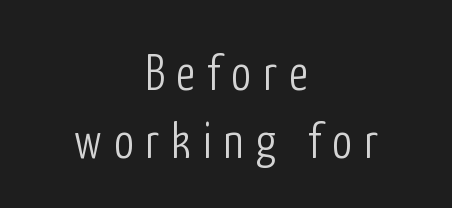
The image shows 50 px light, condensed sans-serif type, upright; set centered, normal line spacing (1.36x), unusually wide letter spacing (+0.24 em), not underlined; low stroke contrast and a medium x-height.
